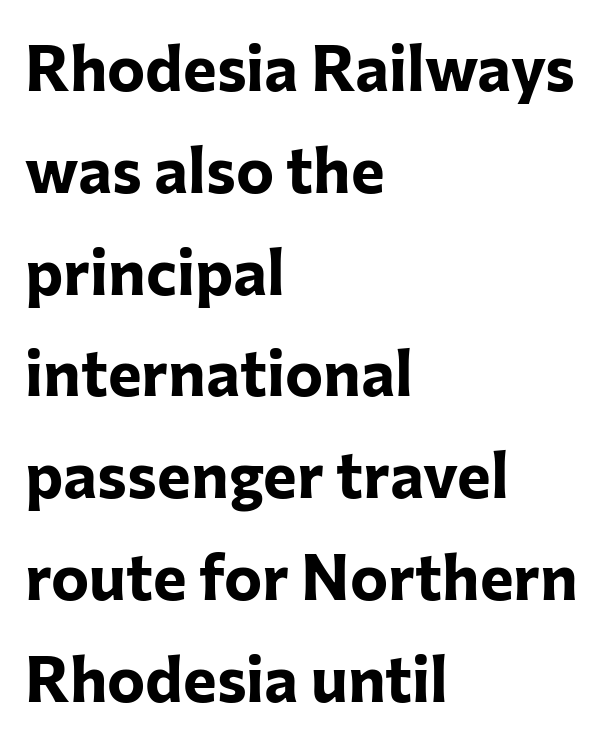
A student would call this left alignment; a typographer would say flush left, rag right. Successive baselines arrive at the customary interval. These lines carry a lot of weight — the face is fully bold. Is this a sans? Yes — the strokes have no serifs.
